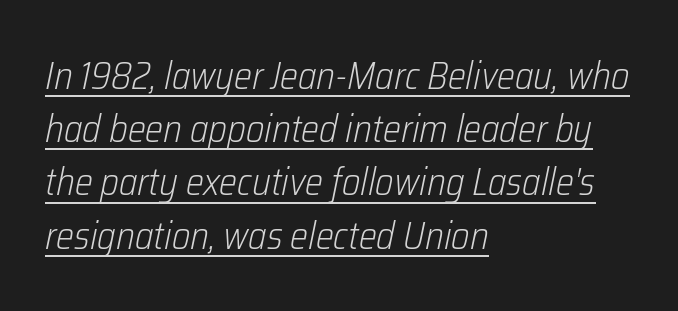
Notice how descenders clear the ascenders below comfortably — that's standard leading. Caption: face not bold, strokes unweighted. The face used here is proportionally spaced, like ordinary book or web type. Notice how the passage keeps a crisp vertical edge on the left only.
